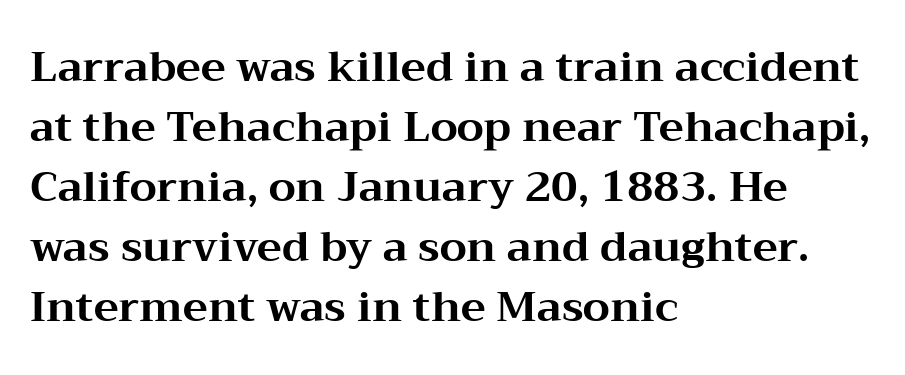
{"serif": "yes", "italic": "no", "bold": "yes", "weight": "bold", "width": "wide", "stroke_contrast": "medium", "x_height": "medium", "monospaced": "no", "underline": "no", "align": "left", "line_spacing": "normal", "line_spacing_ratio": 1.43, "letter_spacing": "normal", "letter_spacing_em": 0.0, "glyph_px": 42}
